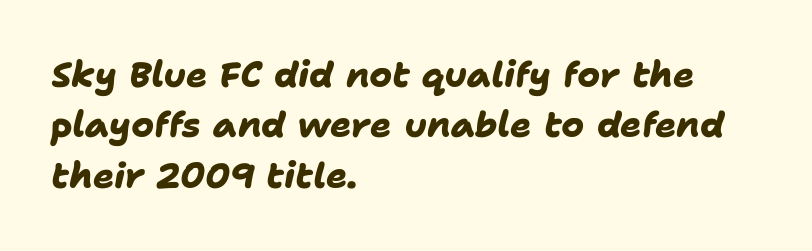
You could call the tracking neutral — neither tight nor loose. Reading down the column, the eye jumps a familiar distance to each next line. Heft: maximum for text — a bold. Each letter's strokes conclude bluntly, with no projecting serifs.
